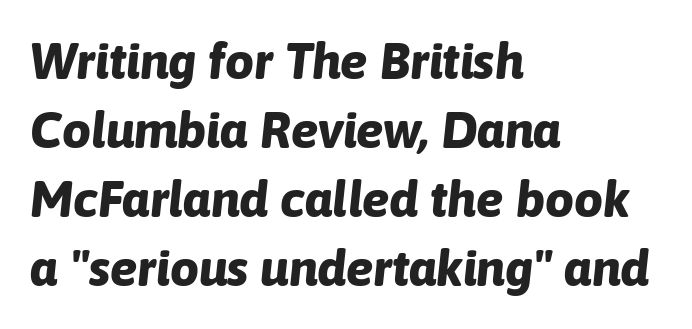
{"italic": "yes", "lean": "right", "slant_degrees": 6, "bold": "yes", "weight": "bold", "width": "normal", "stroke_contrast": "low", "x_height": "medium", "monospaced": "no", "underline": "no", "align": "left", "line_spacing": "normal", "line_spacing_ratio": 1.35, "letter_spacing": "normal", "letter_spacing_em": 0.0, "glyph_px": 51}
